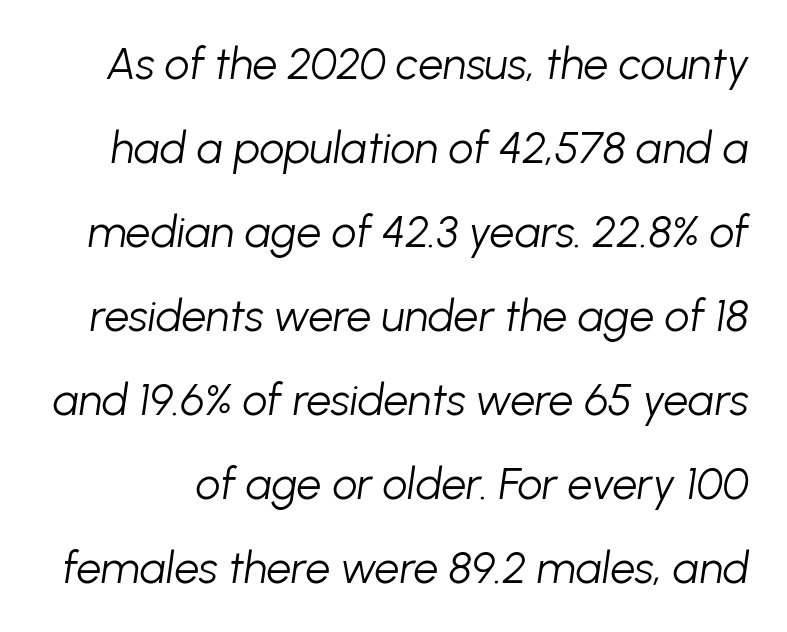
The image shows 44 px light type, italic (leaning right); set loose line spacing (1.91x), normal letter spacing, not underlined; low stroke contrast and a medium x-height.
